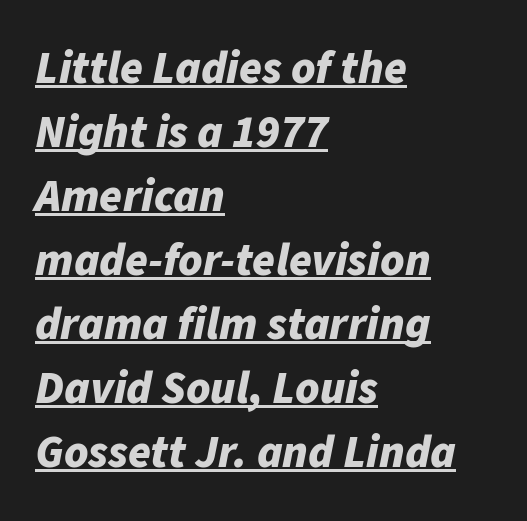
The image shows 46 px bold type, italic (leaning right); set left-aligned, normal line spacing (1.39x), normal letter spacing, underlined; low stroke contrast and a medium x-height.
